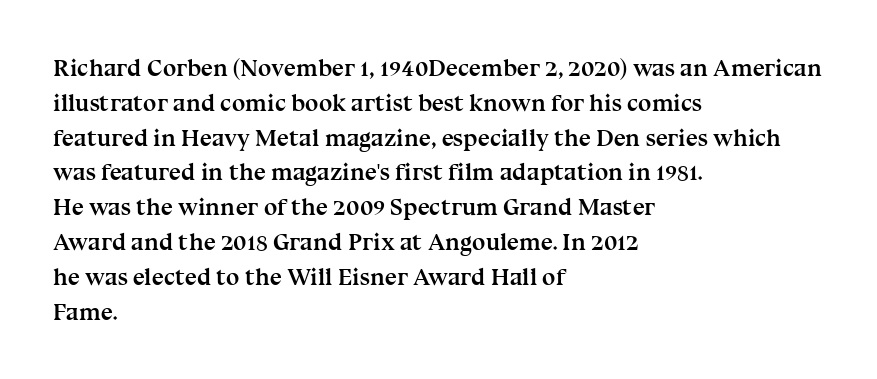
Nope, not italic — everything's standing straight. The passage shown has conventional tracking throughout. Bold? Absolutely — the strokes are thick and heavy. If you drew a ruler down the left edge, every line would touch it. The gap between lines stays unmarked. Horizontal bands of white between lines are of average thickness.
